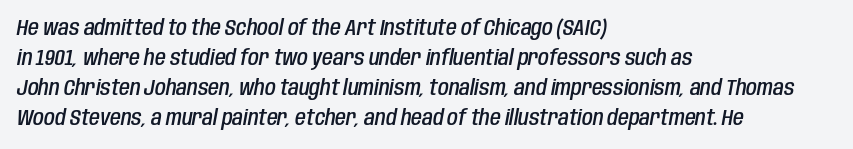
Q: Is the text bold? A: Semi-bold.
Q: Is the text italic (slanted)? A: Yes, it leans right by about 10 degrees.
Q: Is the text underlined? A: No.
Q: How is the paragraph aligned? A: Left-aligned.
Q: Is the spacing between letters normal or unusually wide? A: Normal.
Q: Is the spacing between lines tight, normal or loose? A: Normal.
